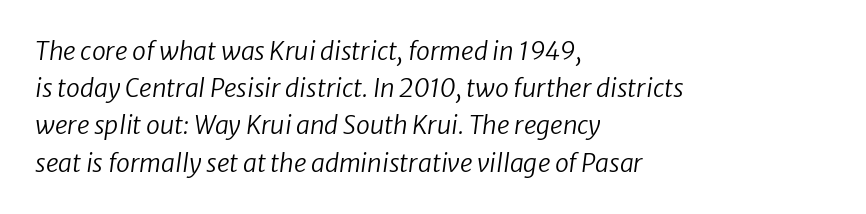
{"bold": "no", "underline": "no", "align": "left", "line_spacing": "normal", "line_spacing_ratio": 1.49, "letter_spacing": "normal", "letter_spacing_em": 0.0, "glyph_px": 25}
